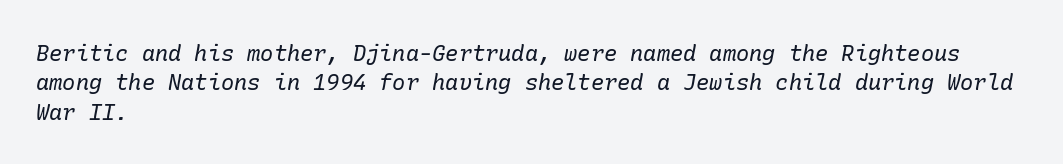
All the whitespace from short lines collects on the right. This reads as an unemphasized weight, regular at the heaviest. Tracking value appears to be zero — textbook default spacing. Students, observe: this is what conventionally led text looks like. A clean baseline with only descenders dipping below it. Posture: slanted.
